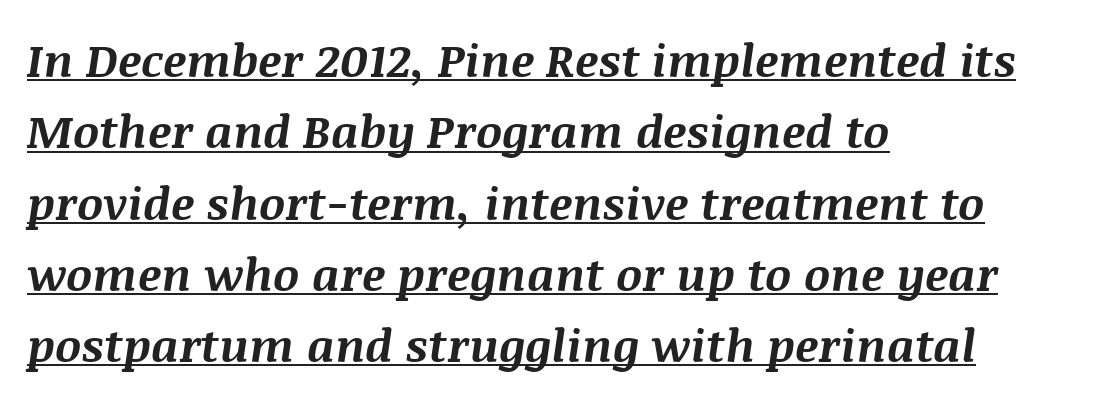
Q: Is the text bold? A: Yes.
Q: Is the text italic (slanted)? A: Yes, it leans right by about 8 degrees.
Q: Is the text underlined? A: Yes.
Q: How is the paragraph aligned? A: Left-aligned.
Q: Is the spacing between letters normal or unusually wide? A: Normal.
Q: Is the spacing between lines tight, normal or loose? A: Normal.
Q: Width (condensed, normal, or wide)? A: Normal.
Q: Stroke contrast? A: Medium.
Q: x-height? A: Large.
Q: Monospaced? A: No.
